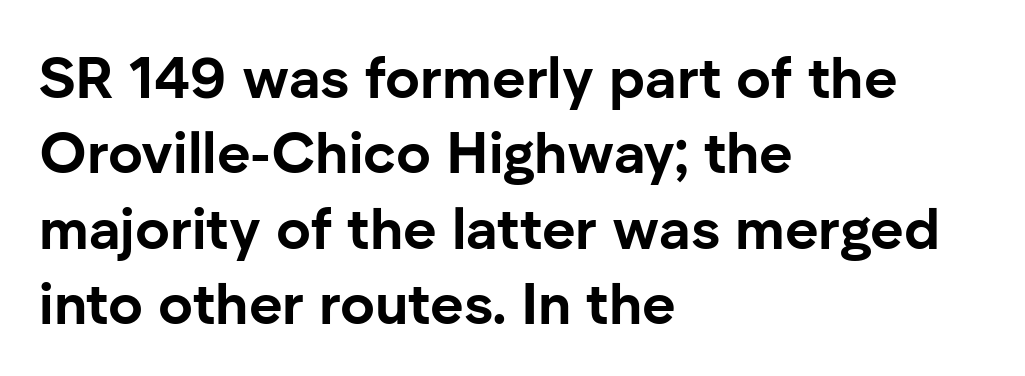
{"serif": "no", "italic": "no", "bold": "yes", "weight": "bold", "width": "normal", "stroke_contrast": "low", "x_height": "medium", "monospaced": "no", "underline": "no", "align": "left", "line_spacing": "normal", "line_spacing_ratio": 1.3, "letter_spacing": "normal", "letter_spacing_em": 0.0, "glyph_px": 58}
